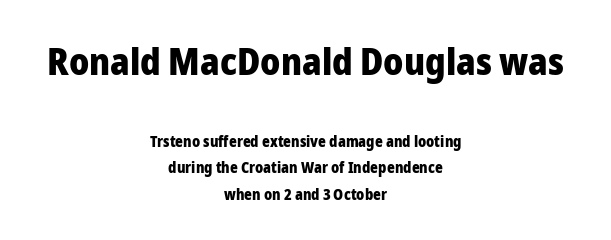
The image shows 37 px heavy sans-serif type, upright; set centered, line spacing 1.76x, normal letter spacing, not underlined; the first (top) block is 2.47x larger; low stroke contrast and a medium x-height.
